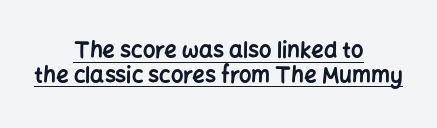
{"italic": "no", "bold": "yes", "underline": "yes", "align": "center", "line_spacing": "tight", "line_spacing_ratio": 1.12, "letter_spacing": "normal", "letter_spacing_em": 0.0, "glyph_px": 22}
